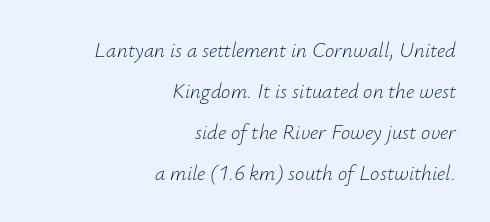
Q: Is the text bold? A: No.
Q: Is the text italic (slanted)? A: Yes, it leans right by about 12 degrees.
Q: Is the text underlined? A: No.
Q: How is the paragraph aligned? A: Right-aligned.
Q: Is the spacing between letters normal or unusually wide? A: Normal.
Q: Is the spacing between lines tight, normal or loose? A: Loose.
